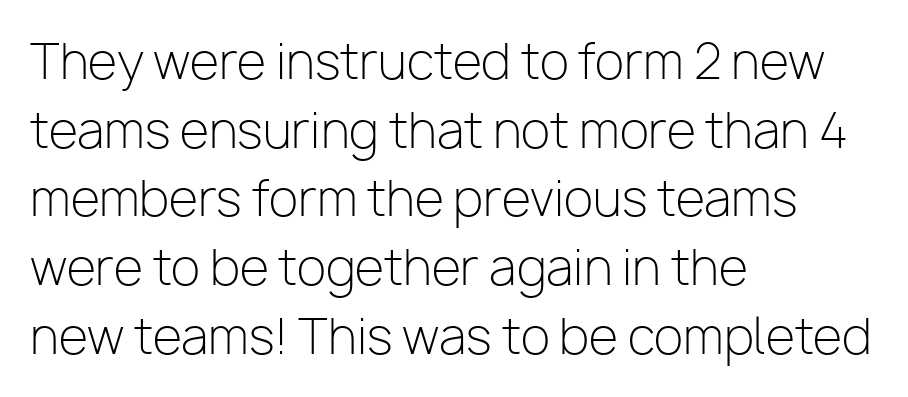
Q: Is the text bold? A: No.
Q: Is the text italic (slanted)? A: No, it is upright.
Q: Is the typeface a serif or a sans-serif typeface? A: Sans-serif.
Q: Is the text underlined? A: No.
Q: How is the paragraph aligned? A: Left-aligned.
Q: Is the spacing between letters normal or unusually wide? A: Normal.
Q: Is the spacing between lines tight, normal or loose? A: Normal.
Q: Width (condensed, normal, or wide)? A: Normal.
Q: Stroke contrast? A: Low.
Q: x-height? A: Medium.
Q: Monospaced? A: No.
